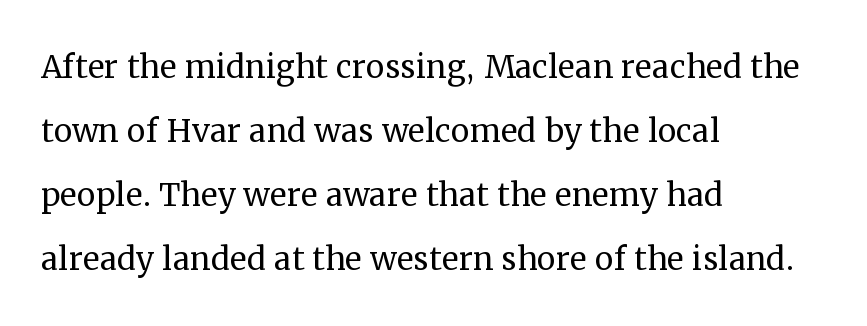
The image shows 42 px regular-weight serif type, upright; set left-aligned, normal line spacing (1.52x), normal letter spacing, not underlined; medium stroke contrast and a medium x-height.
